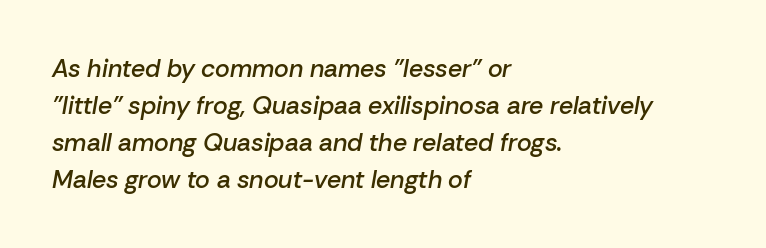
Semibold letterforms, between regular and bold. Short note: letters normally spaced. The line-height multiplier appears to be the usual default. Type without underlining. A typesetter would mark this as italic. All the whitespace from short lines collects on the right.
